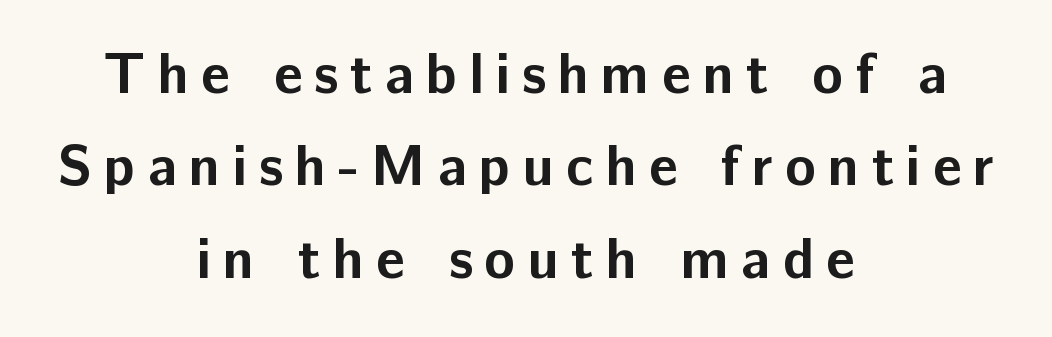
Each row of text sits above clean, open space. Honestly, the row spacing looks completely unremarkable. Notice how the stems are strictly vertical — no italics here. A typesetter would label this face a sans. What stands out about the letter spacing? Its width — letters are far apart. The rendering uses natural spacing where letterforms have individual widths.
